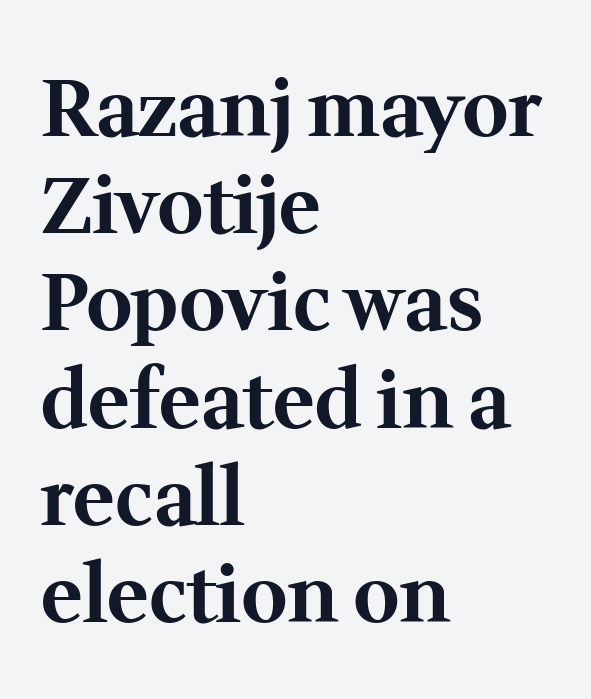
The image shows 79 px bold serif type, upright; set left-aligned, line spacing 1.23x, normal letter spacing, not underlined; medium stroke contrast and a medium x-height.
